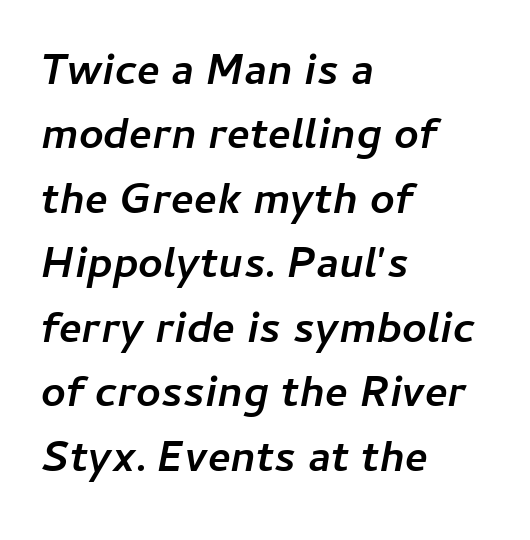
Q: Is the text bold? A: Yes.
Q: Is the text italic (slanted)? A: Yes, it leans right by about 11 degrees.
Q: Is the text underlined? A: No.
Q: How is the paragraph aligned? A: Left-aligned.
Q: Is the spacing between letters normal or unusually wide? A: Normal.
Q: Is the spacing between lines tight, normal or loose? A: Normal.
Q: Width (condensed, normal, or wide)? A: Normal.
Q: Stroke contrast? A: Low.
Q: x-height? A: Medium.
Q: Monospaced? A: No.
